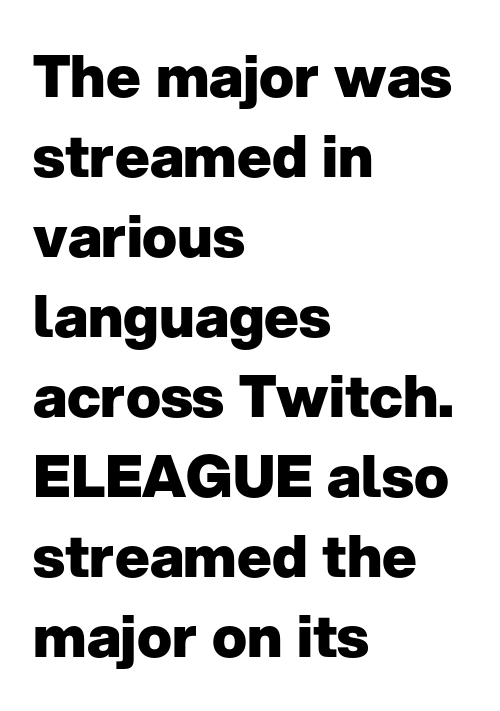
The image shows 58 px heavy sans-serif type, upright; set left-aligned, normal line spacing (1.38x), normal letter spacing, not underlined; low stroke contrast and a medium x-height.
